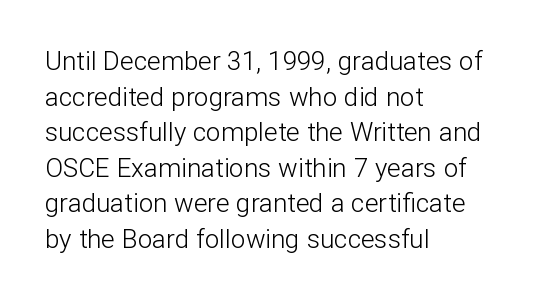
{"italic": "no", "bold": "no", "underline": "no", "align": "left", "line_spacing": "normal", "line_spacing_ratio": 1.37, "letter_spacing": "normal", "letter_spacing_em": 0.0, "glyph_px": 26}
